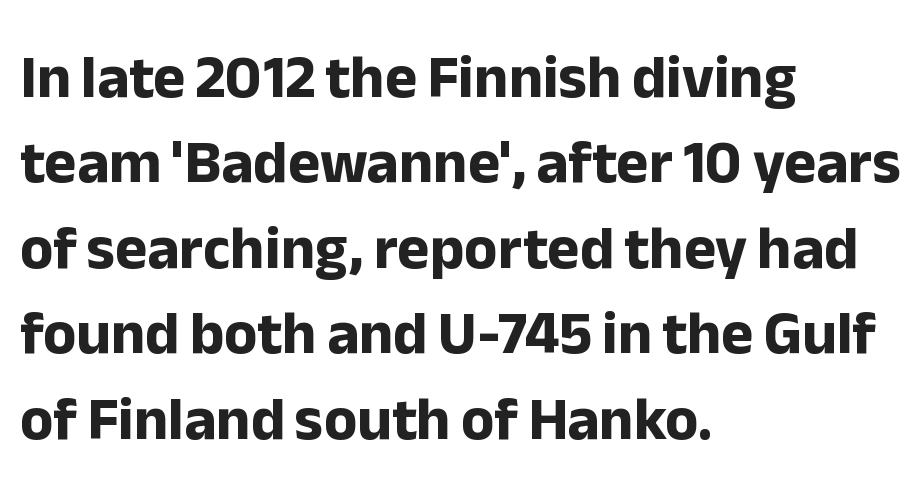
Interline gaps are of average width in this sample. The face used here is proportionally spaced, like ordinary book or web type. Stroke terminals: plain, sans-serif. A typesetter would mark this as roman, not italic. Unmarked baselines from the first word to the last.
